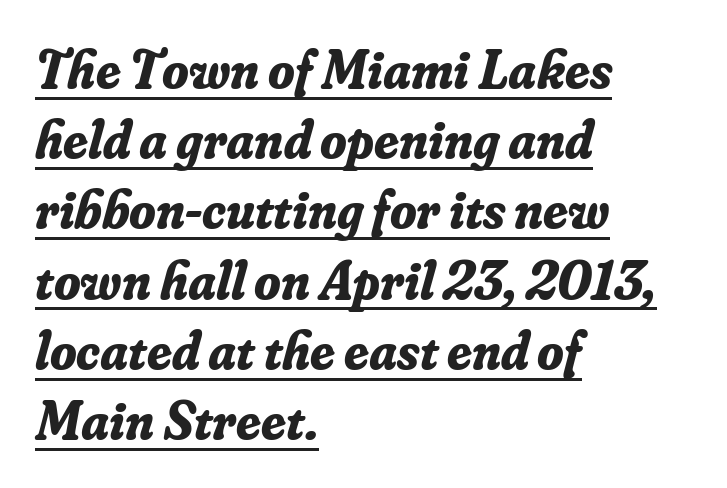
The image shows 54 px bold serif type, italic (leaning right); set left-aligned, normal line spacing (1.3x), normal letter spacing, underlined; low stroke contrast and a small x-height.
